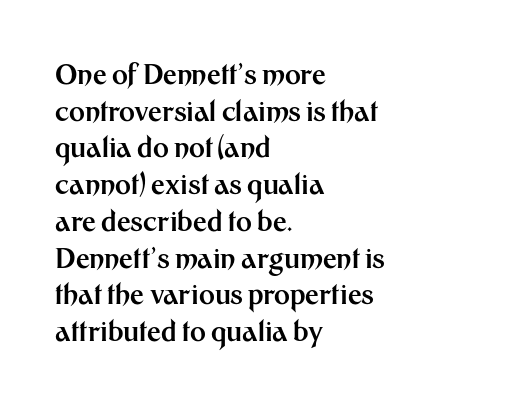
Casual observation: everything's shoved over to the left. Look at the tracking — it's just the regular setting, nothing added. The rendering uses a moderate line-height, typical for paragraphs. Decoration check: the copy has no underline. The face used here has the dense, thick strokes of a bold. The typography opts for an upright posture over an oblique one.
